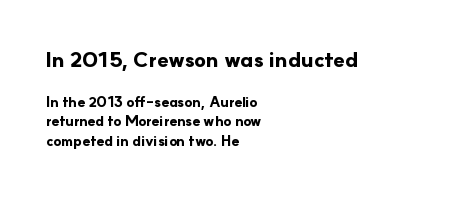
The image shows 21 px bold type, upright; set left-aligned, normal line spacing (1.42x), normal letter spacing, not underlined; the first (top) block is 1.5x larger.
